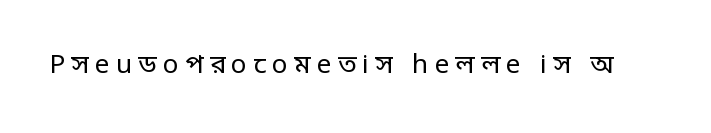
Q: Is the text bold? A: No.
Q: Is the text italic (slanted)? A: No, it is upright.
Q: Is the text underlined? A: No.
Q: Is the spacing between letters normal or unusually wide? A: Unusually wide.
